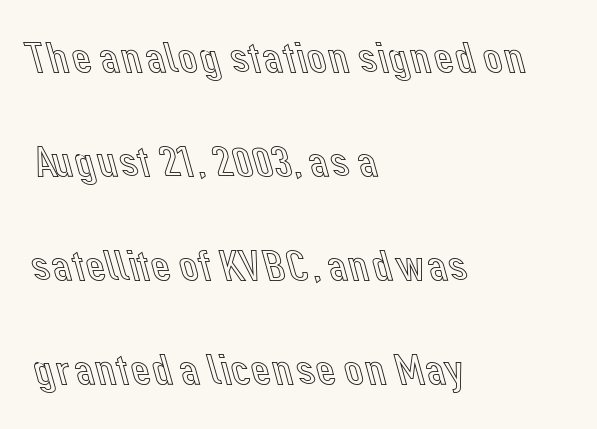
The image shows 44 px text type; set left-aligned, loose line spacing (2.36x), normal letter spacing, not underlined; a medium x-height.
